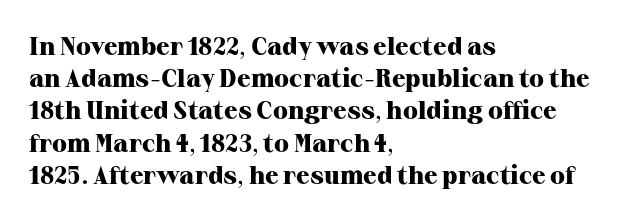
The lines sit at an ordinary, default distance from one another. Italic? Not at all — the glyphs are vertical. This rendering leaves character spacing at its baseline value. A student would call this left alignment; a typographer would say flush left, rag right.
